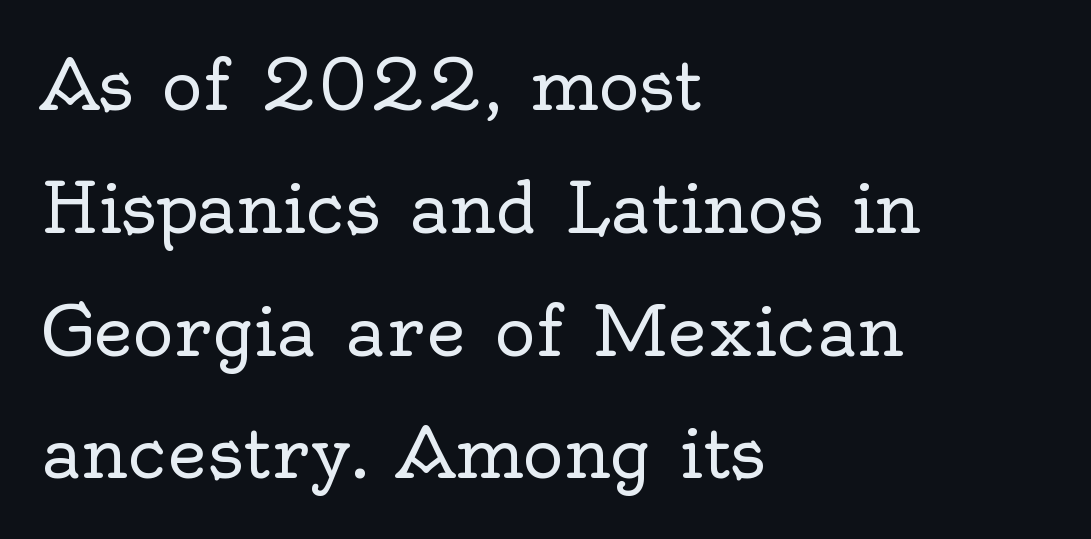
Note the varied advance widths — an 'i' is clearly narrower than an 'm'. The letters carry serifs — small finishing strokes at the ends of their stems. The letterforms sit at book weight or below. The lines in this sample share a left origin and differ only in where they stop. Tall strokes in this sample are plumb rather than angled. Anything drawn beneath the words? Only blank space.
